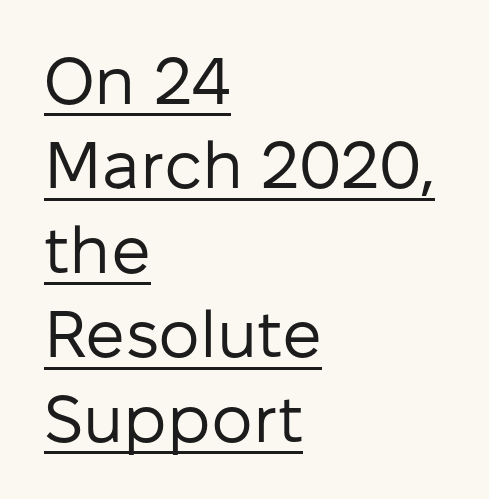
Heaviness? Minimal to ordinary, like unemphasized prose. Regarding leading, the lines here are spaced in the standard way. The font's upright variant was chosen for this text. Underlined type.
